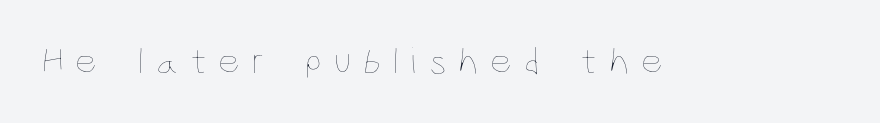
{"italic": "no", "bold": "no", "weight": "thin", "width": "condensed", "stroke_contrast": "low", "x_height": "large", "monospaced": "no", "underline": "no", "letter_spacing": "wide", "letter_spacing_em": 0.31, "glyph_px": 38}
